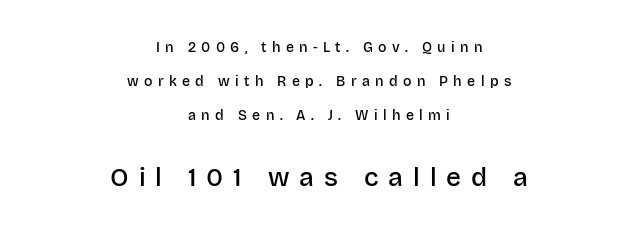
Q: Is the text bold? A: Semi-bold.
Q: Is the text italic (slanted)? A: No, it is upright.
Q: Is the text underlined? A: No.
Q: How is the paragraph aligned? A: Centered.
Q: Is the spacing between letters normal or unusually wide? A: Unusually wide.
Q: Is the spacing between lines tight, normal or loose? A: Loose.
Q: Which block of text is set in a larger size, the first (top) or the second (bottom)? A: The second (bottom) one.
